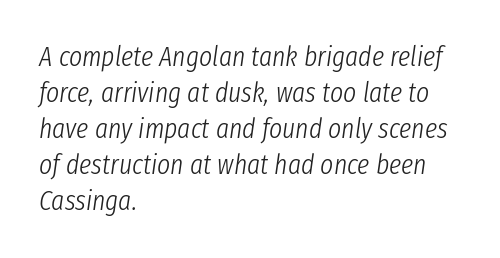
Yep, that's italic — everything's leaning. The face used here is proportionally spaced, like ordinary book or web type. Does extra space separate the letters? No, they use regular spacing. On a weight scale, this lands at 450 or below.
